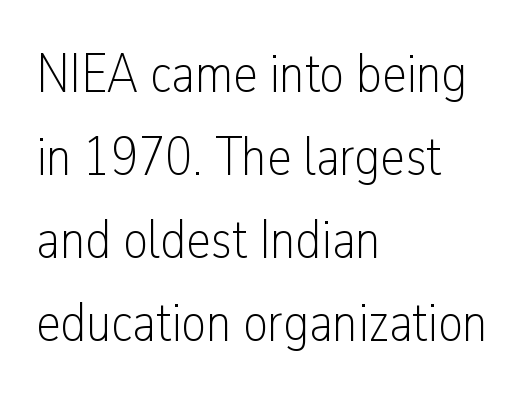
{"serif": "no", "italic": "no", "bold": "no", "weight": "light", "width": "condensed", "stroke_contrast": "low", "x_height": "medium", "monospaced": "no", "underline": "no", "align": "left", "line_spacing": "normal", "line_spacing_ratio": 1.51, "letter_spacing": "normal", "letter_spacing_em": 0.0, "glyph_px": 55}
